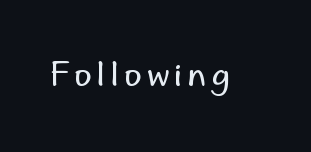
Q: Is the text bold? A: No.
Q: Is the text italic (slanted)? A: No, it is upright.
Q: Is the typeface a serif or a sans-serif typeface? A: Sans-serif.
Q: Is the text underlined? A: No.
Q: Width (condensed, normal, or wide)? A: Normal.
Q: Stroke contrast? A: Low.
Q: x-height? A: Small.
Q: Monospaced? A: No.
